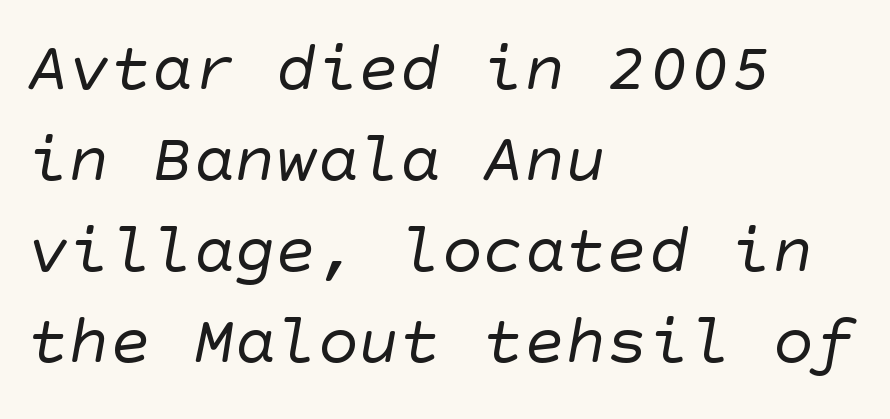
Q: Is the text bold? A: No.
Q: Is the typeface a serif or a sans-serif typeface? A: Sans-serif.
Q: Is the text underlined? A: No.
Q: How is the paragraph aligned? A: Left-aligned.
Q: Is the spacing between letters normal or unusually wide? A: Normal.
Q: Is the spacing between lines tight, normal or loose? A: Normal.
Q: Width (condensed, normal, or wide)? A: Normal.
Q: Stroke contrast? A: Low.
Q: x-height? A: Large.
